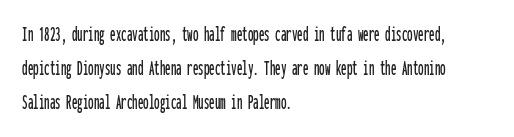
The image shows 22 px text type, upright; set left-aligned, normal line spacing (1.55x), normal letter spacing, not underlined.
